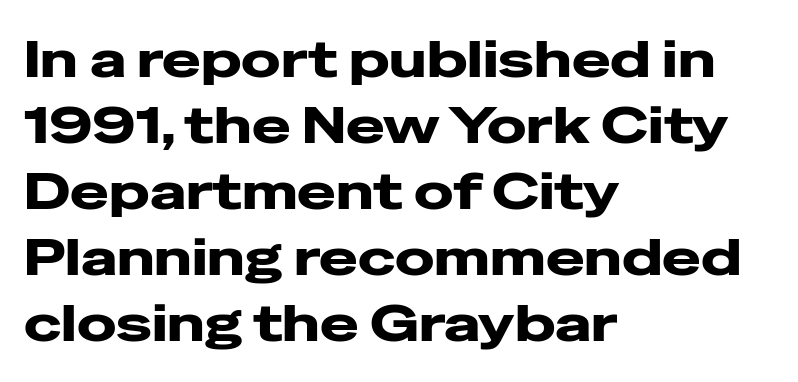
The image shows 52 px wide sans-serif type, upright; set left-aligned, normal line spacing (1.27x), normal letter spacing, not underlined; low stroke contrast and a medium x-height.
